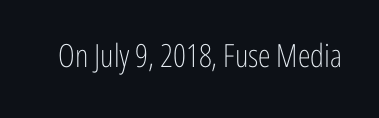
Q: Is the text bold? A: No.
Q: Is the text italic (slanted)? A: No, it is upright.
Q: Is the typeface a serif or a sans-serif typeface? A: Sans-serif.
Q: Is the text underlined? A: No.
Q: Is the spacing between letters normal or unusually wide? A: Normal.
Q: Width (condensed, normal, or wide)? A: Condensed.
Q: Stroke contrast? A: Low.
Q: x-height? A: Medium.
Q: Monospaced? A: No.
